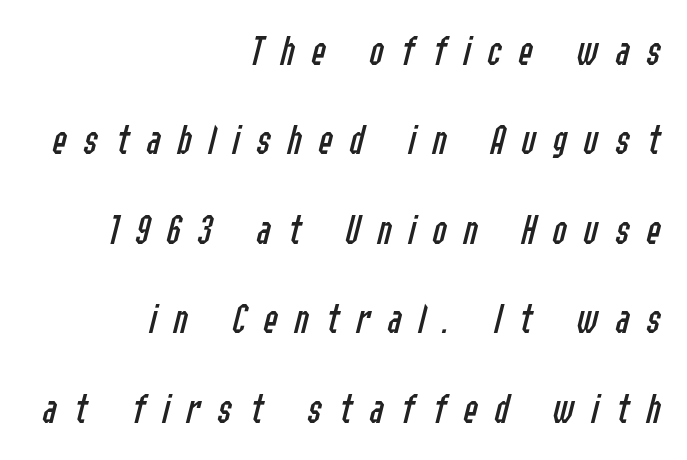
The image shows 43 px regular-weight, condensed type, italic (leaning right); set right-aligned, loose line spacing (2.08x), unusually wide letter spacing (+0.39 em), not underlined; low stroke contrast and a medium x-height.
